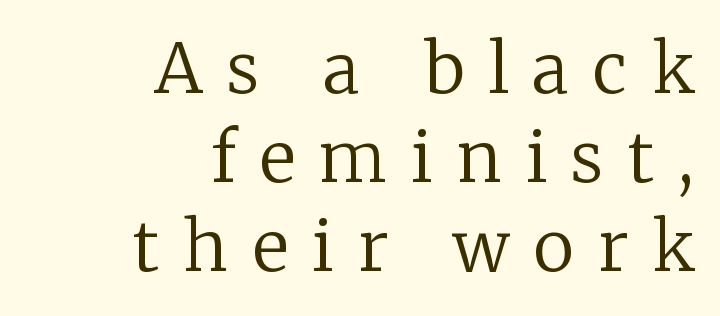
The image shows 69 px regular-weight serif type, upright; set right-aligned, normal line spacing (1.29x), unusually wide letter spacing (+0.35 em), not underlined; low stroke contrast and a medium x-height.
